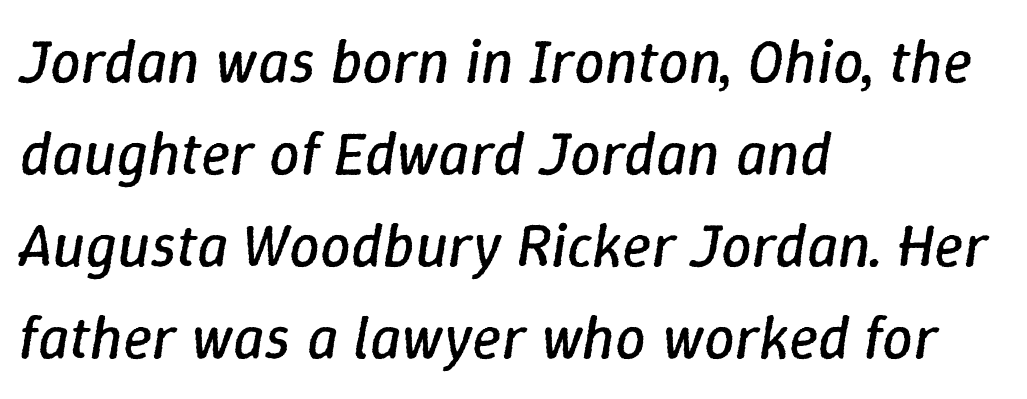
The image shows 61 px regular-weight type, italic (leaning right); set left-aligned, normal line spacing (1.51x), normal letter spacing, not underlined; low stroke contrast and a medium x-height.
